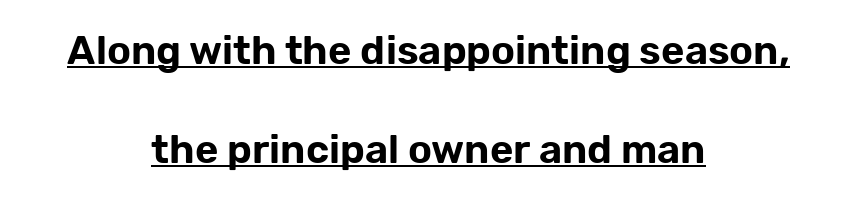
{"serif": "no", "italic": "no", "width": "normal", "stroke_contrast": "low", "x_height": "medium", "monospaced": "no", "underline": "yes", "align": "center", "line_spacing": "loose", "line_spacing_ratio": 2.47, "letter_spacing": "normal", "letter_spacing_em": 0.0, "glyph_px": 40}
